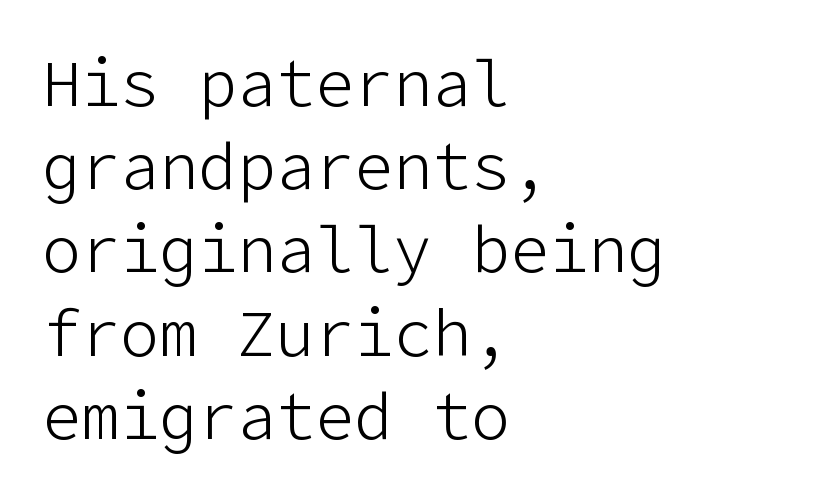
The strip under each line holds only bare page. The face used here is a sans, in the tradition of grotesques and geometrics. The space between consecutive lines is moderate. Does the copy run flush right? No — it runs flush left. Every stem runs plumb, perpendicular to the baseline.
